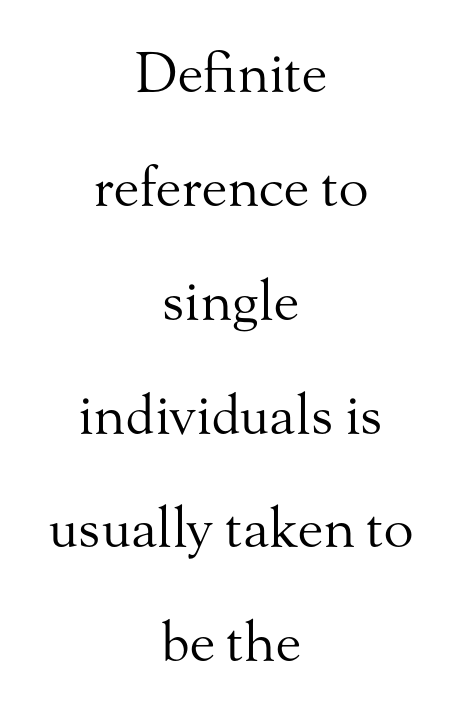
Compared with typical body copy, the letter spacing here is the same. One-word summary of the alignment: center. The glyphs in this specimen are seriffed. No letter is thick-stroked: the sample isn't bold. Honestly, the rows look like they've been pulled way apart.
